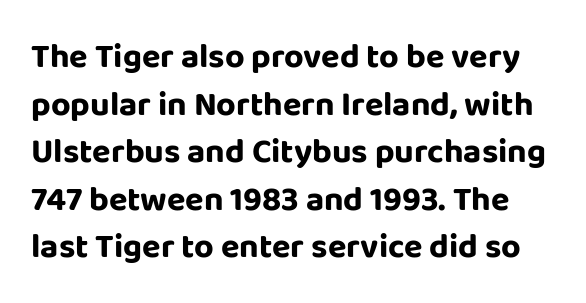
The image shows 34 px bold sans-serif type, upright; set normal line spacing (1.4x), normal letter spacing, not underlined; low stroke contrast and a large x-height.
